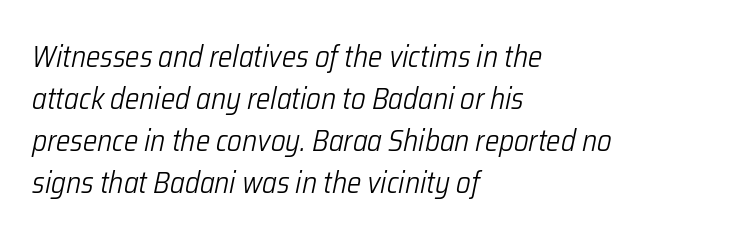
Q: Is the text bold? A: No.
Q: Is the text italic (slanted)? A: Yes, it leans right by about 12 degrees.
Q: Is the text underlined? A: No.
Q: How is the paragraph aligned? A: Left-aligned.
Q: Is the spacing between letters normal or unusually wide? A: Normal.
Q: Is the spacing between lines tight, normal or loose? A: Normal.
Q: Width (condensed, normal, or wide)? A: Condensed.
Q: Stroke contrast? A: Low.
Q: x-height? A: Medium.
Q: Monospaced? A: No.
